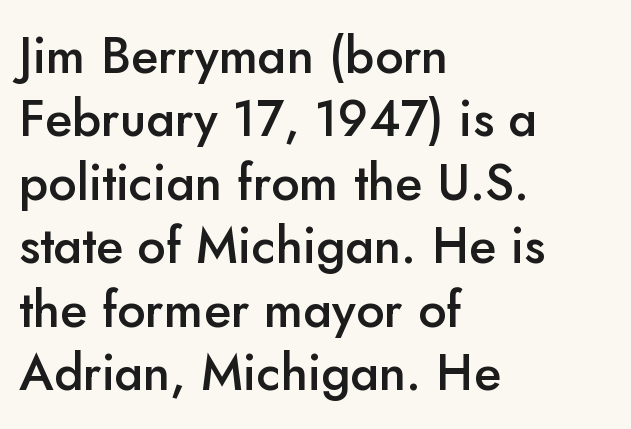
Q: Is the text bold? A: Semi-bold.
Q: Is the text italic (slanted)? A: No, it is upright.
Q: Is the typeface a serif or a sans-serif typeface? A: Sans-serif.
Q: Is the text underlined? A: No.
Q: How is the paragraph aligned? A: Left-aligned.
Q: Is the spacing between letters normal or unusually wide? A: Normal.
Q: Is the spacing between lines tight, normal or loose? A: Normal.
Q: Width (condensed, normal, or wide)? A: Normal.
Q: Stroke contrast? A: Low.
Q: x-height? A: Small.
Q: Monospaced? A: No.
